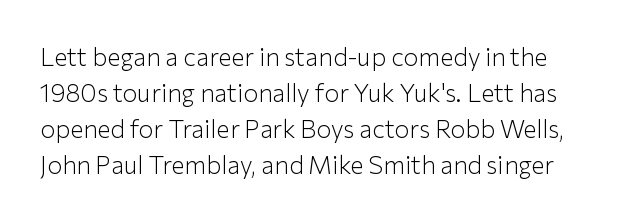
This rendering leaves character spacing at its baseline value. No heavy texture on the line: the type isn't bold. Unlike italic type, these characters show no tilt at all. Lines of text with bare space underneath. One glance says typical: line gaps are just what's usual.
